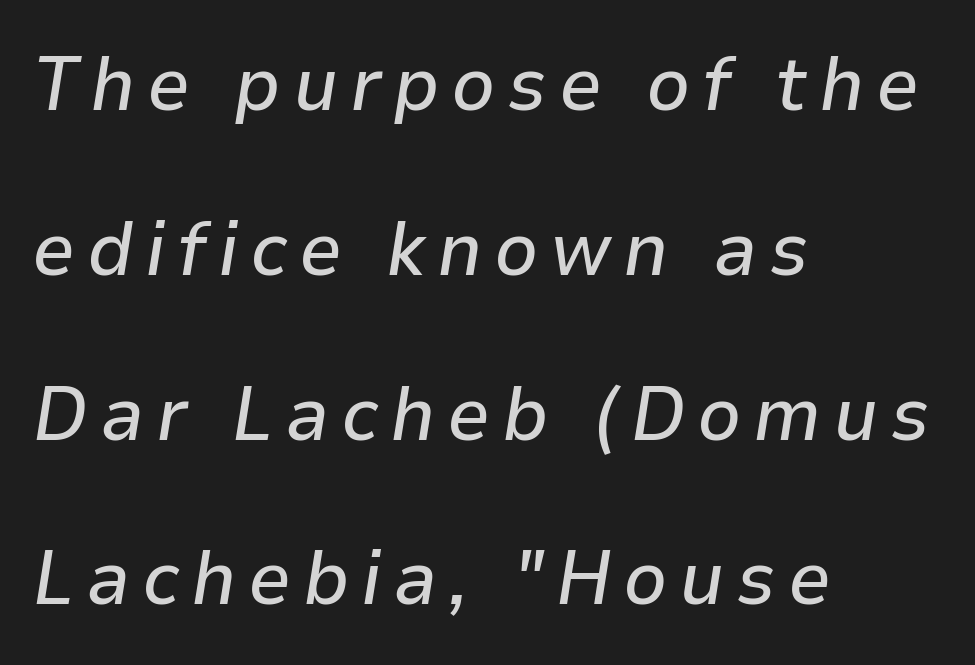
{"italic": "yes", "lean": "right", "slant_degrees": 9, "width": "normal", "stroke_contrast": "low", "x_height": "medium", "monospaced": "no", "underline": "no", "align": "left", "line_spacing": "loose", "line_spacing_ratio": 2.14, "glyph_px": 77}
